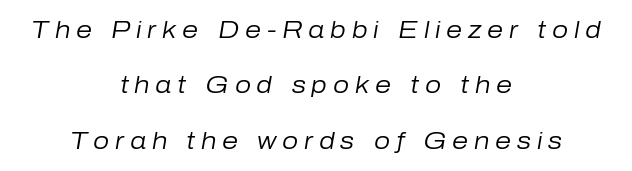
The image shows 23 px text type, italic (leaning right); set centered, loose line spacing (2.41x), unusually wide letter spacing (+0.25 em), not underlined.
